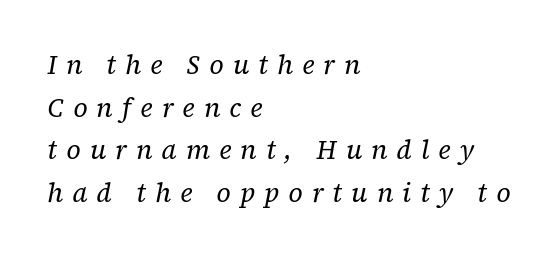
Q: Is the text bold? A: No.
Q: Is the text italic (slanted)? A: Yes, it leans right by about 12 degrees.
Q: Is the text underlined? A: No.
Q: How is the paragraph aligned? A: Left-aligned.
Q: Is the spacing between letters normal or unusually wide? A: Unusually wide.
Q: Is the spacing between lines tight, normal or loose? A: Normal.
